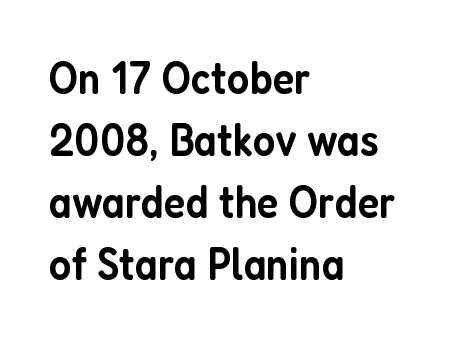
You could not count columns in this text — the font is proportionally spaced. Nope, not italic — everything's standing straight. A somewhat darkened texture: the type is semibold rather than bold. Letters rest on an invisible, unmarked baseline. Interline gaps are of average width in this sample. No feet cap the strokes, marking this as sans-serif type.
